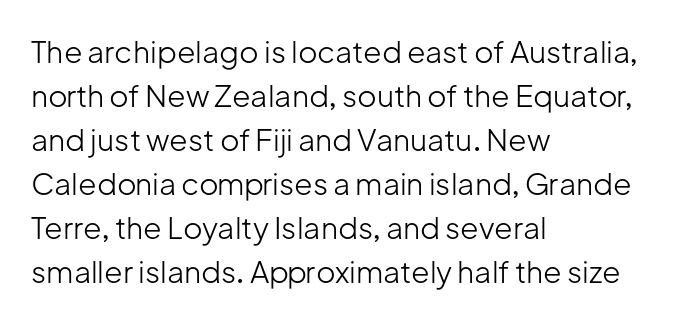
{"serif": "no", "italic": "no", "bold": "no", "weight": "light", "width": "normal", "stroke_contrast": "low", "x_height": "medium", "monospaced": "no", "underline": "no", "align": "left", "line_spacing": "normal", "line_spacing_ratio": 1.47, "letter_spacing": "normal", "letter_spacing_em": 0.0, "glyph_px": 30}
